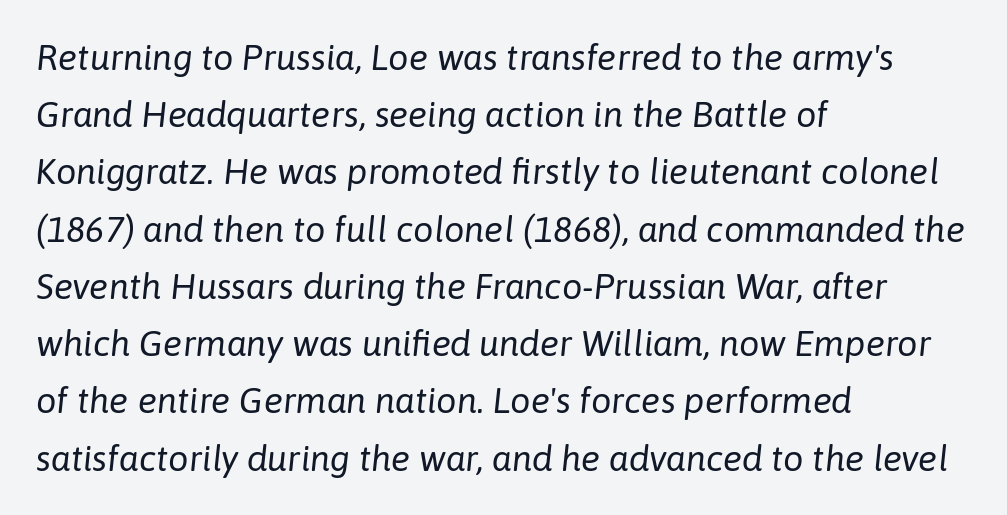
The image shows 36 px regular-weight type, italic (leaning right); set left-aligned, normal line spacing (1.59x), normal letter spacing, not underlined; low stroke contrast and a medium x-height.
